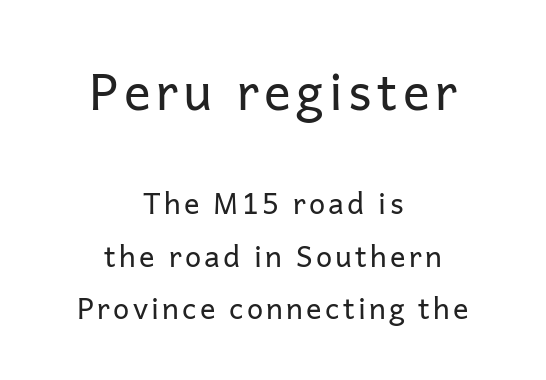
The image shows 50 px regular-weight sans-serif type, upright; set centered, line spacing 1.81x, not underlined; the first (top) block is 1.72x larger; low stroke contrast and a medium x-height.
